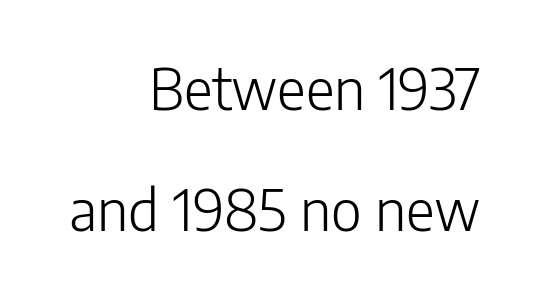
The image shows 56 px light sans-serif type, upright; set right-aligned, loose line spacing (2.16x), normal letter spacing, not underlined; low stroke contrast and a medium x-height.
